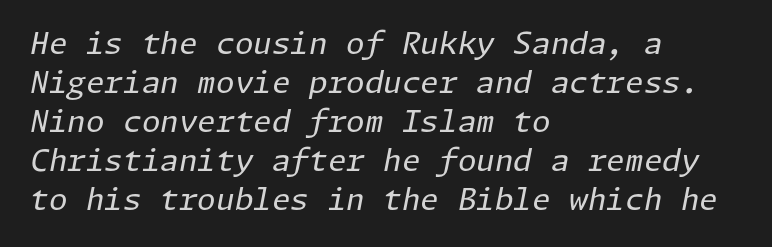
The image shows 30 px regular-weight type, italic (leaning right); set left-aligned, normal line spacing (1.3x), normal letter spacing, not underlined; low stroke contrast and a medium x-height.
